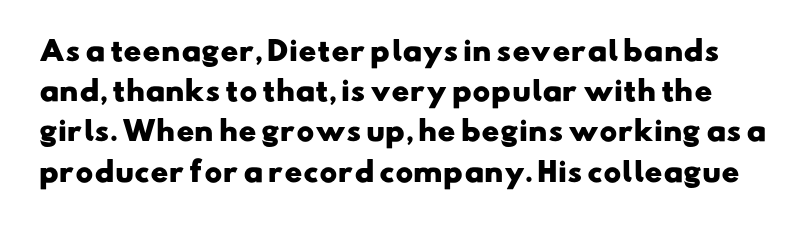
{"bold": "yes", "underline": "no", "line_spacing": "normal", "line_spacing_ratio": 1.49, "letter_spacing": "normal", "letter_spacing_em": 0.0, "glyph_px": 27}
